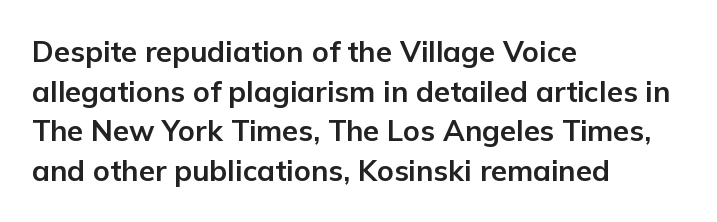
This rendering leaves character spacing at its baseline value. If you drew a ruler down the left edge, every line would touch it. What kind of face is this? One without serifs — a sans. Character widths vary here, with narrow letters taking less room than wide ones. This rendering features lettering with no underline.
